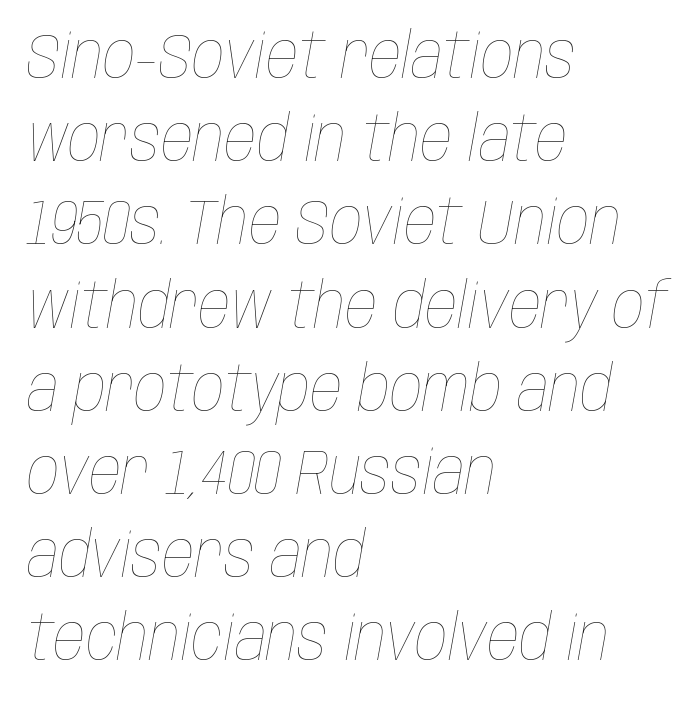
No extra tracking has been applied to these lines. Spacing verdict: proportional, widths tailored to each character. This sample uses an oblique cut, with every glyph tilted off the vertical. These glyphs show unthickened strokes, regular width or finer. Rule under the text: the space is simply empty. Rows of type keep a routine distance in the vertical direction.
